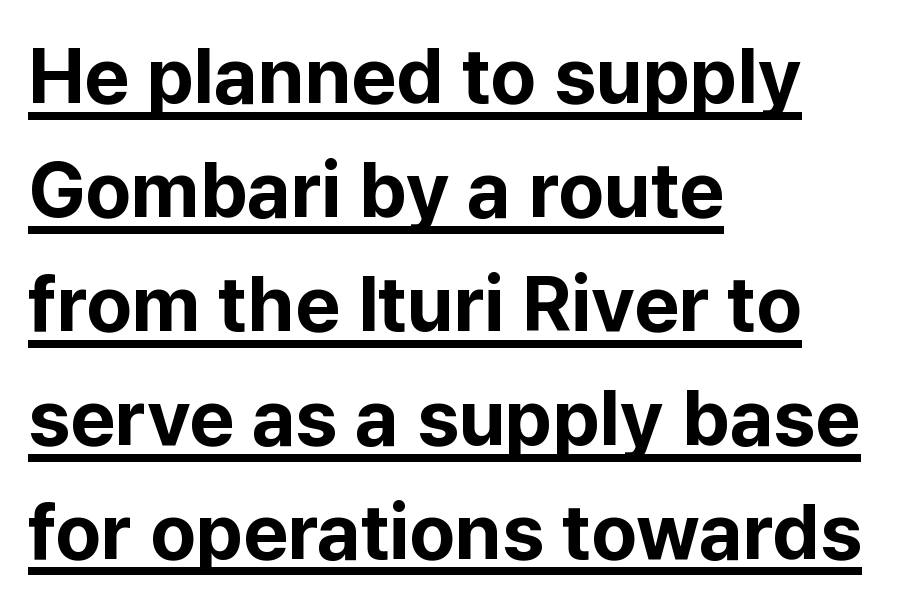
{"serif": "no", "italic": "no", "bold": "yes", "weight": "bold", "width": "normal", "stroke_contrast": "low", "x_height": "medium", "monospaced": "no", "underline": "yes", "align": "left", "line_spacing": "normal", "line_spacing_ratio": 1.46, "letter_spacing": "normal", "letter_spacing_em": 0.0, "glyph_px": 78}
